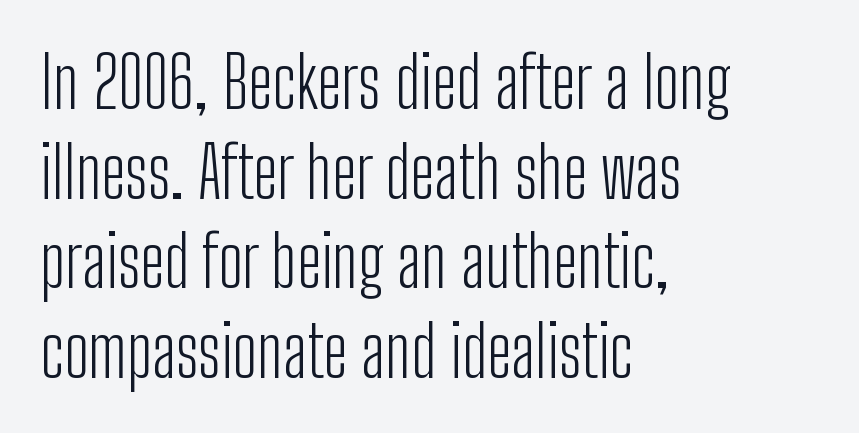
The image shows 70 px light, condensed sans-serif type, upright; set left-aligned, normal line spacing (1.28x), normal letter spacing, not underlined; low stroke contrast and a medium x-height.
